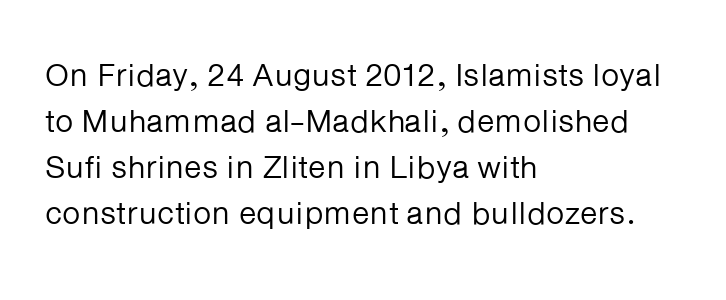
{"serif": "no", "italic": "no", "bold": "no", "weight": "regular", "width": "normal", "stroke_contrast": "low", "x_height": "medium", "monospaced": "no", "underline": "no", "align": "left", "line_spacing": "normal", "line_spacing_ratio": 1.44, "letter_spacing": "normal", "letter_spacing_em": 0.0, "glyph_px": 32}
